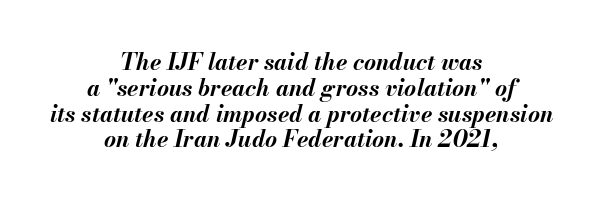
{"italic": "yes", "lean": "right", "slant_degrees": 13, "bold": "yes", "underline": "no", "align": "center", "line_spacing": "tight", "line_spacing_ratio": 1.12, "letter_spacing": "normal", "letter_spacing_em": 0.0, "glyph_px": 23}
